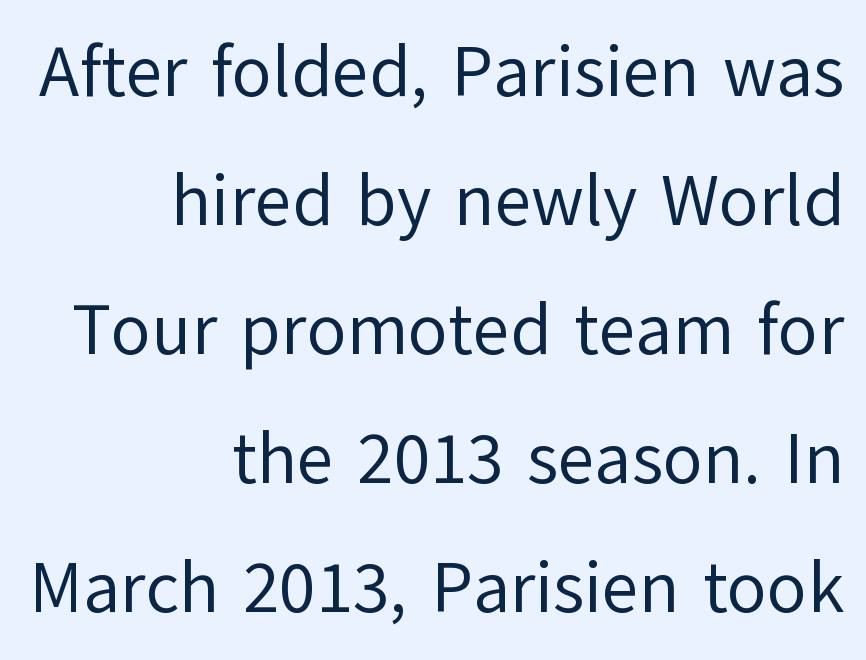
Q: Is the text bold? A: No.
Q: Is the text italic (slanted)? A: No, it is upright.
Q: Is the typeface a serif or a sans-serif typeface? A: Sans-serif.
Q: Is the text underlined? A: No.
Q: How is the paragraph aligned? A: Right-aligned.
Q: Is the spacing between letters normal or unusually wide? A: Normal.
Q: Width (condensed, normal, or wide)? A: Normal.
Q: Stroke contrast? A: Low.
Q: x-height? A: Medium.
Q: Monospaced? A: No.
